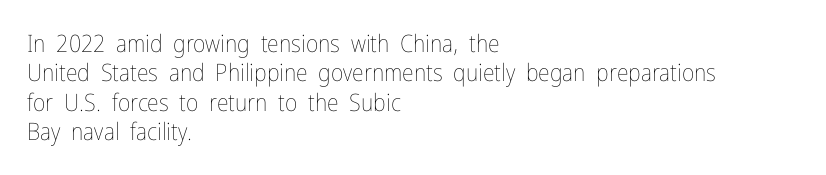
Notice how the stems are strictly vertical — no italics here. Standard letterfit; no display-style spreading of the glyphs. The space beneath each line is pristine and unruled. Counters stay open thanks to moderate or lighter strokes. A classic flush-left, rag-right setting is used for this passage.
